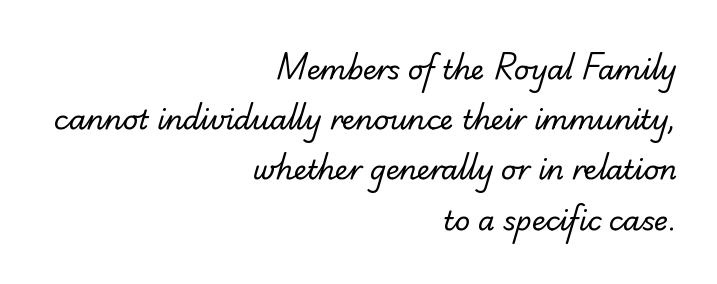
{"bold": "no", "underline": "no", "align": "right", "line_spacing_ratio": 1.86, "letter_spacing": "normal", "letter_spacing_em": 0.0, "glyph_px": 27}
